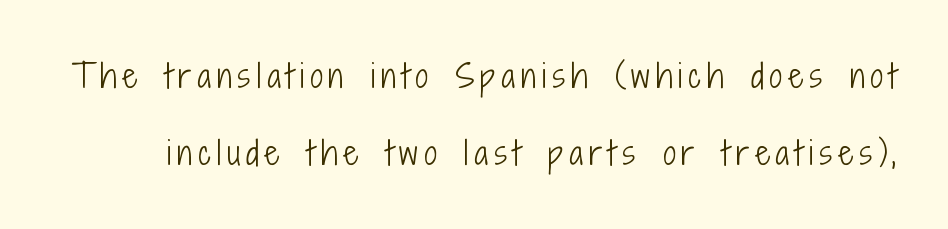
Q: Is the text bold? A: No.
Q: Is the text italic (slanted)? A: No, it is upright.
Q: Is the typeface a serif or a sans-serif typeface? A: Sans-serif.
Q: Is the text underlined? A: No.
Q: Is the spacing between lines tight, normal or loose? A: Loose.
Q: Width (condensed, normal, or wide)? A: Condensed.
Q: Stroke contrast? A: Low.
Q: x-height? A: Medium.
Q: Monospaced? A: No.
